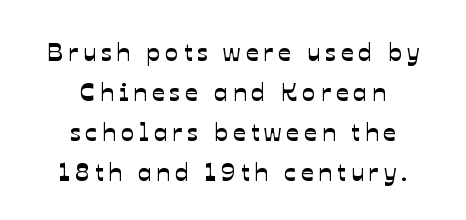
{"underline": "no", "align": "center", "line_spacing": "normal", "line_spacing_ratio": 1.6, "letter_spacing": "wide", "letter_spacing_em": 0.2, "glyph_px": 25}
